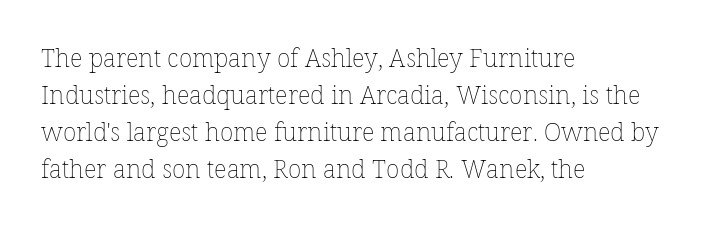
The image shows 25 px text type, upright; set left-aligned, normal line spacing (1.48x), normal letter spacing, not underlined.
